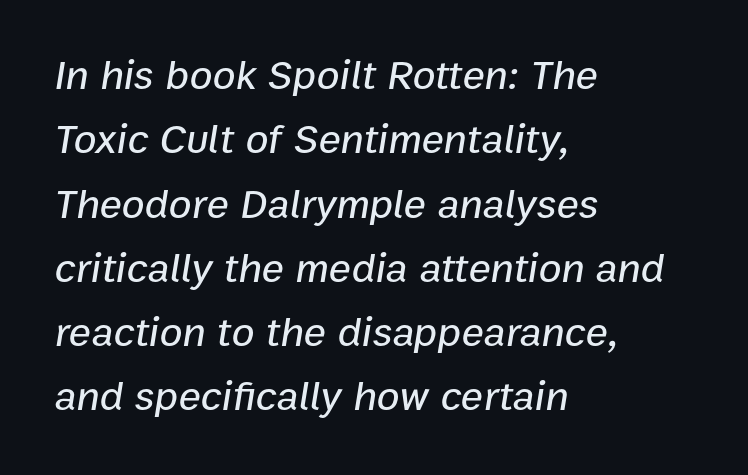
{"italic": "yes", "lean": "right", "slant_degrees": 9, "width": "normal", "stroke_contrast": "low", "x_height": "medium", "monospaced": "no", "underline": "no", "align": "left", "line_spacing": "normal", "line_spacing_ratio": 1.53, "letter_spacing": "normal", "letter_spacing_em": 0.0, "glyph_px": 42}
